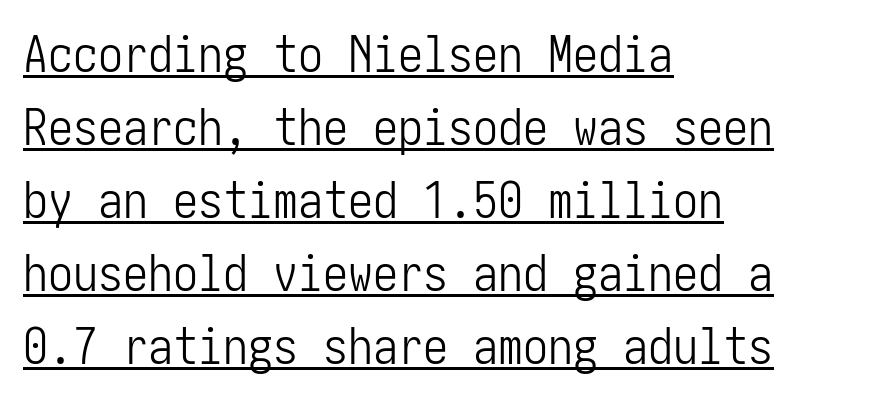
The image shows 50 px light, condensed sans-serif type, upright; set left-aligned, normal line spacing (1.46x), normal letter spacing, underlined; low stroke contrast and a medium x-height.
